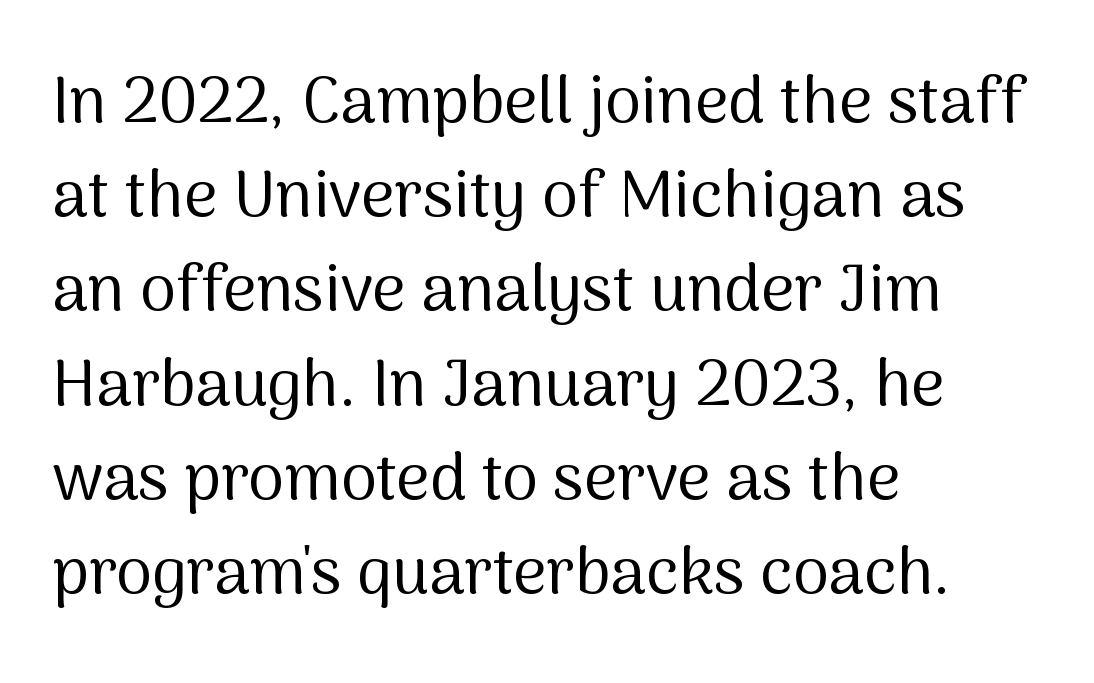
{"serif": "no", "italic": "no", "bold": "no", "weight": "regular", "width": "normal", "stroke_contrast": "medium", "x_height": "medium", "monospaced": "no", "underline": "no", "align": "left", "line_spacing": "normal", "line_spacing_ratio": 1.45, "letter_spacing": "normal", "letter_spacing_em": 0.0, "glyph_px": 65}
